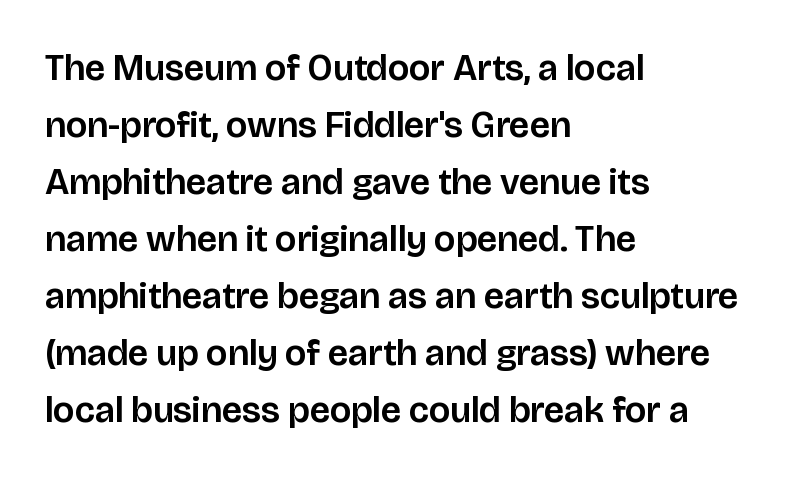
The image shows 37 px sans-serif type, upright; set left-aligned, normal line spacing (1.54x), normal letter spacing, not underlined; low stroke contrast and a large x-height.
